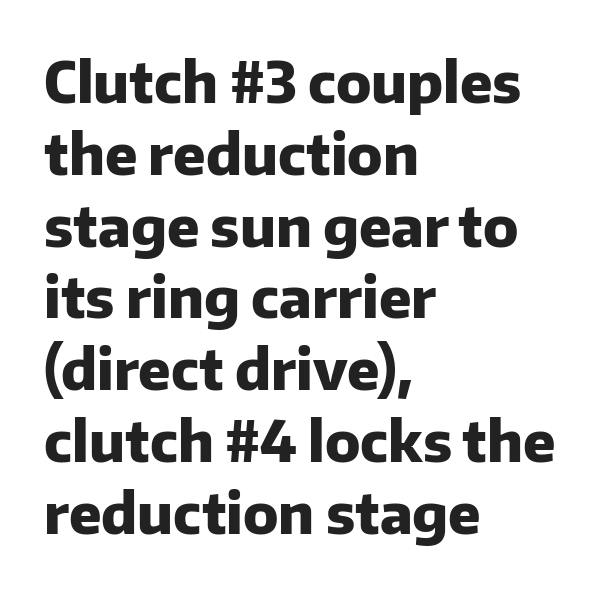
Designer's note — italics off, roman on. The passage is arranged the way most books set body copy — flush left. Horizontal bands of white between lines are of average thickness. This rendering features lettering with no underline. The glyphs in this specimen are sans serif. The rendering keeps characters at their native spacing.
